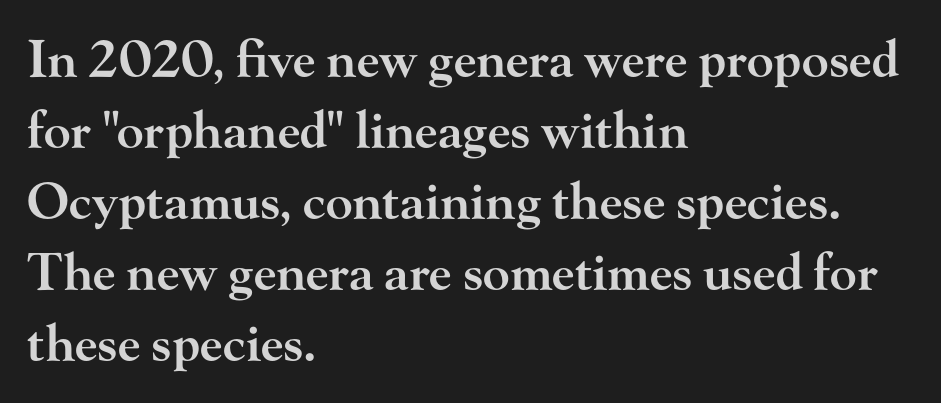
Q: Is the text bold? A: Semi-bold.
Q: Is the text italic (slanted)? A: No, it is upright.
Q: Is the typeface a serif or a sans-serif typeface? A: Serif.
Q: Is the text underlined? A: No.
Q: How is the paragraph aligned? A: Left-aligned.
Q: Is the spacing between letters normal or unusually wide? A: Normal.
Q: Is the spacing between lines tight, normal or loose? A: Normal.
Q: Width (condensed, normal, or wide)? A: Wide.
Q: Stroke contrast? A: High.
Q: x-height? A: Small.
Q: Monospaced? A: No.
